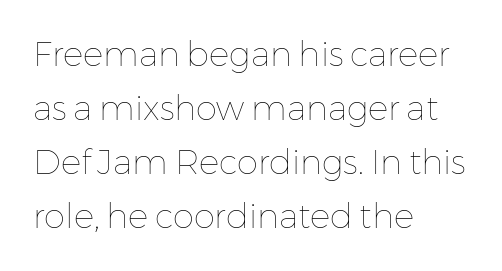
Q: Is the text bold? A: No.
Q: Is the text italic (slanted)? A: No, it is upright.
Q: Is the text underlined? A: No.
Q: How is the paragraph aligned? A: Left-aligned.
Q: Is the spacing between letters normal or unusually wide? A: Normal.
Q: Is the spacing between lines tight, normal or loose? A: Normal.
Q: Width (condensed, normal, or wide)? A: Normal.
Q: Stroke contrast? A: Low.
Q: x-height? A: Medium.
Q: Monospaced? A: No.
